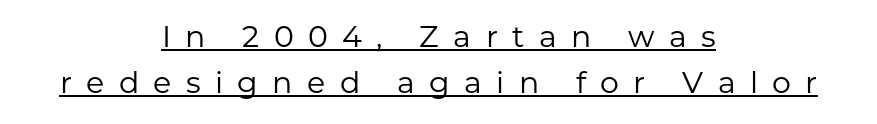
Q: Is the text bold? A: No.
Q: Is the text italic (slanted)? A: No, it is upright.
Q: Is the typeface a serif or a sans-serif typeface? A: Sans-serif.
Q: Is the text underlined? A: Yes.
Q: How is the paragraph aligned? A: Centered.
Q: Is the spacing between letters normal or unusually wide? A: Unusually wide.
Q: Is the spacing between lines tight, normal or loose? A: Normal.
Q: Width (condensed, normal, or wide)? A: Normal.
Q: Stroke contrast? A: Low.
Q: x-height? A: Medium.
Q: Monospaced? A: No.
